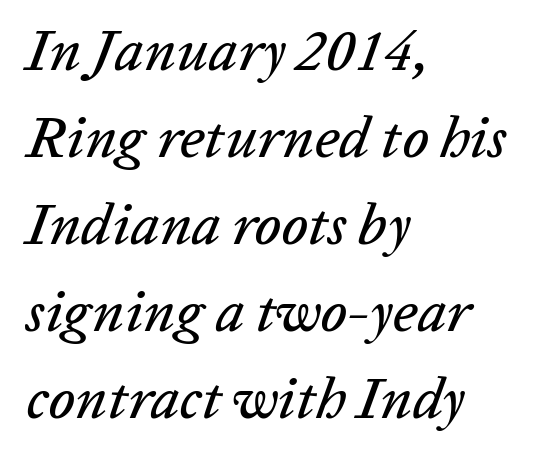
{"italic": "yes", "lean": "right", "slant_degrees": 20, "width": "normal", "stroke_contrast": "low", "x_height": "medium", "monospaced": "no", "underline": "no", "align": "left", "line_spacing": "normal", "line_spacing_ratio": 1.5, "letter_spacing": "normal", "letter_spacing_em": 0.0, "glyph_px": 58}
